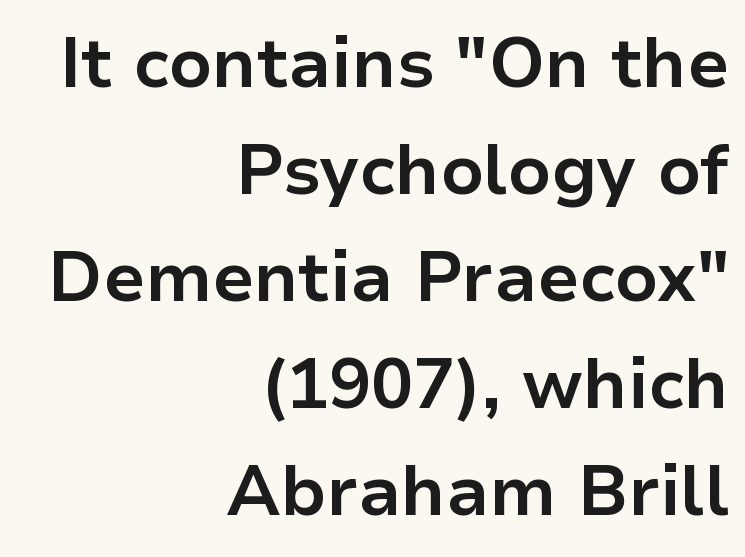
The image shows 70 px bold sans-serif type, upright; set right-aligned, normal line spacing (1.53x), normal letter spacing, not underlined; low stroke contrast and a medium x-height.
